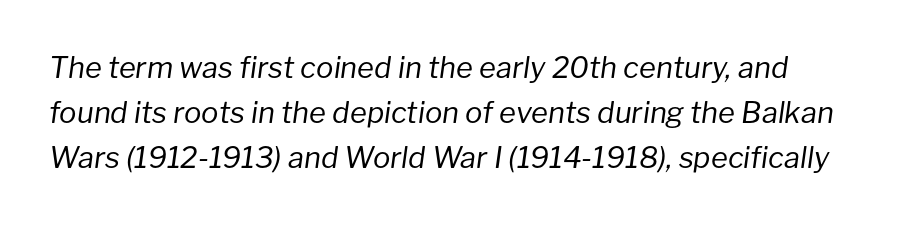
Honestly, the letter spacing is just normal — you wouldn't notice it. In terms of posture, this sample is oblique. The space between consecutive lines is moderate. Is the type heavy? It reads as light-to-regular instead. Spacing verdict: proportional, widths tailored to each character. The area under the type is left untouched.
